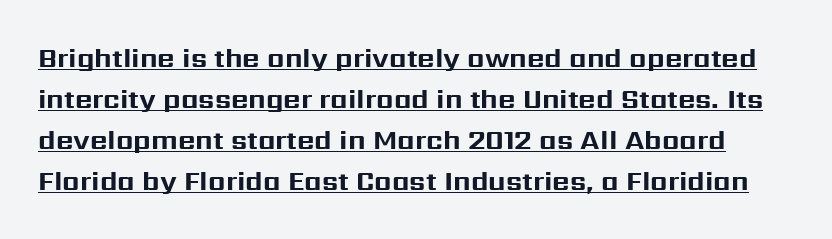
The type sits square on the baseline with zero lean. This rendering leaves character spacing at its baseline value. Like a heading marked for emphasis, these lines bear an underscore. Normally led — the rows are evenly, conventionally spaced. These lines carry a lot of weight — the face is fully bold.
